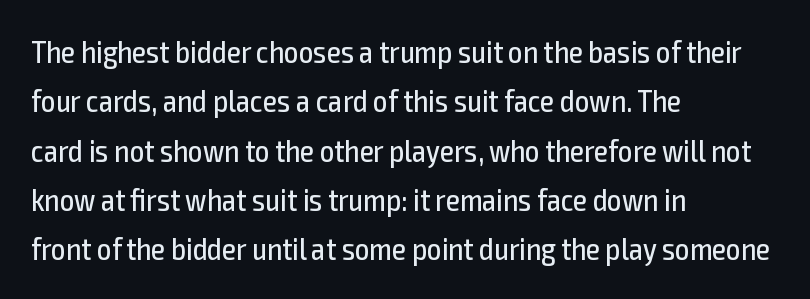
{"serif": "no", "italic": "no", "bold": "no", "weight": "regular", "width": "condensed", "x_height": "medium", "monospaced": "no", "underline": "no", "align": "left", "line_spacing": "normal", "line_spacing_ratio": 1.54, "letter_spacing": "normal", "letter_spacing_em": 0.0, "glyph_px": 32}
